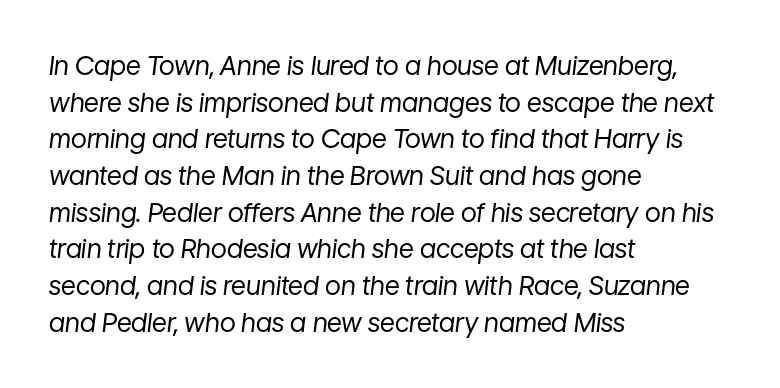
Caption: multi-line text, flush left, ragged right. Summary of vertical rhythm: regular, with standard interline spacing. Nobody drew a line under any word here. Characters follow at the spacing the type designer built in.
